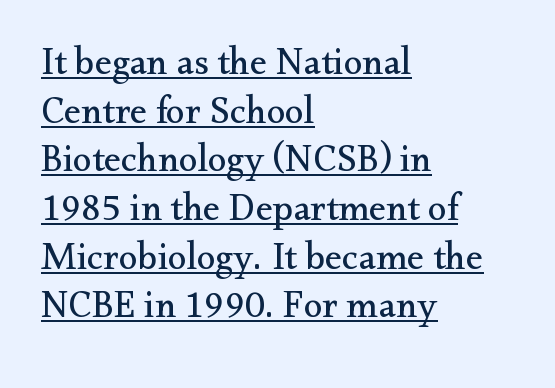
The image shows 38 px regular-weight serif type, upright; set left-aligned, normal line spacing (1.28x), normal letter spacing, underlined; medium stroke contrast and a small x-height.
